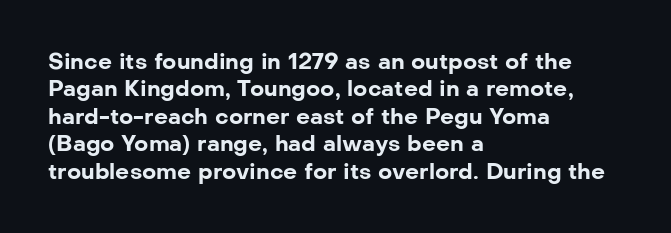
The image shows 22 px bold type, upright; set left-aligned, normal line spacing (1.25x), normal letter spacing, not underlined.
